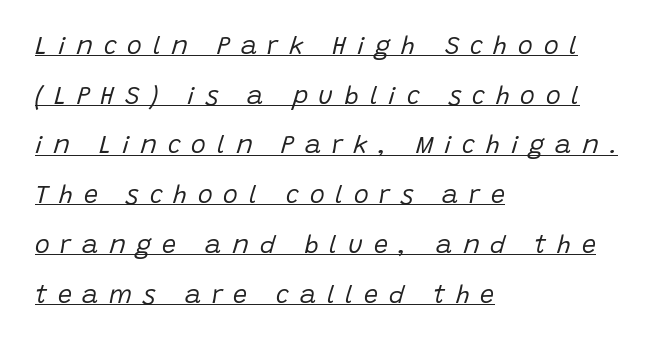
Weight: in the light-to-regular range. Compared with typical body copy, the letter spacing here is much looser. Leading is clearly above the norm, producing a sparse column. The letters are slanted; this is an italic face.
